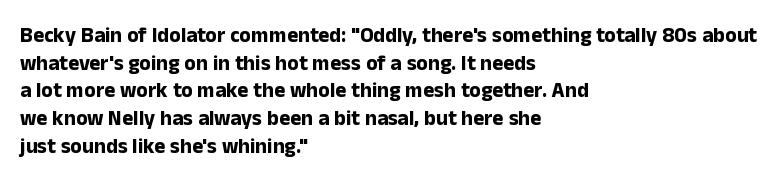
The image shows 21 px bold type, upright; set left-aligned, normal line spacing (1.32x), normal letter spacing, not underlined.
